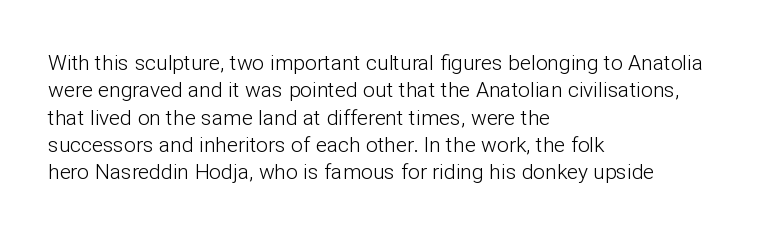
Reading down the block, your eye returns to a fixed left position each line. The weight tops out at a normal text grade. Interline gaps are of average width in this sample. The letters sit at their default tracking, neither squeezed nor spread.
